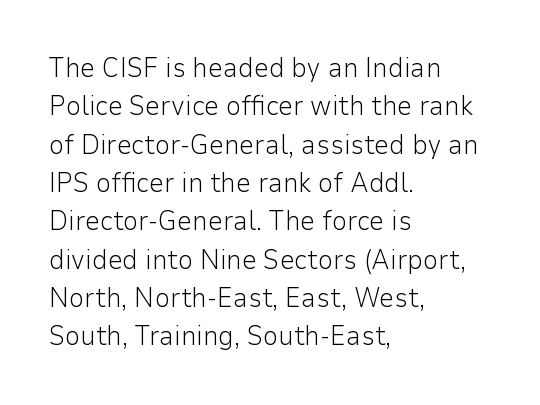
Q: Is the text bold? A: No.
Q: Is the text italic (slanted)? A: No, it is upright.
Q: Is the text underlined? A: No.
Q: How is the paragraph aligned? A: Left-aligned.
Q: Is the spacing between letters normal or unusually wide? A: Normal.
Q: Is the spacing between lines tight, normal or loose? A: Normal.
